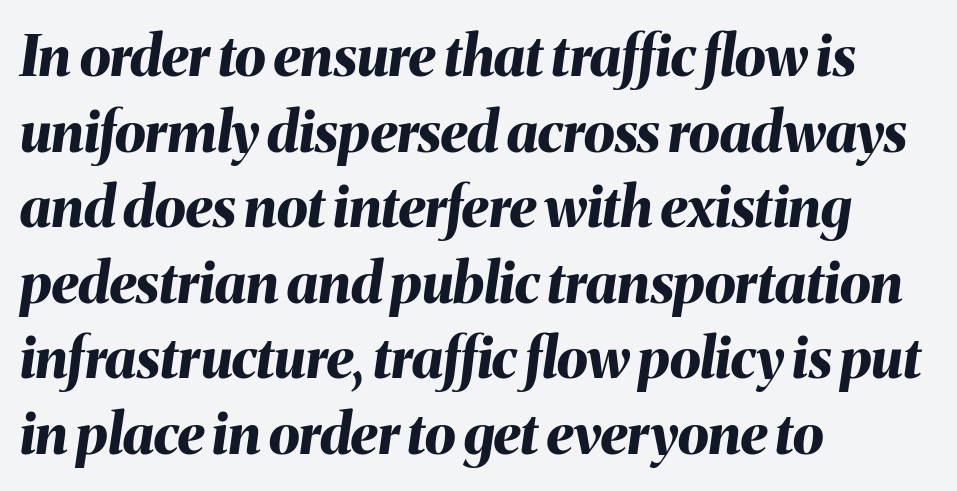
The rendering keeps characters at their native spacing. Proportional: the letters do not fall into vertical columns. A full-strength bold gives these letters their thick strokes. The text block is weighted toward the left margin, trailing off unevenly rightward.
